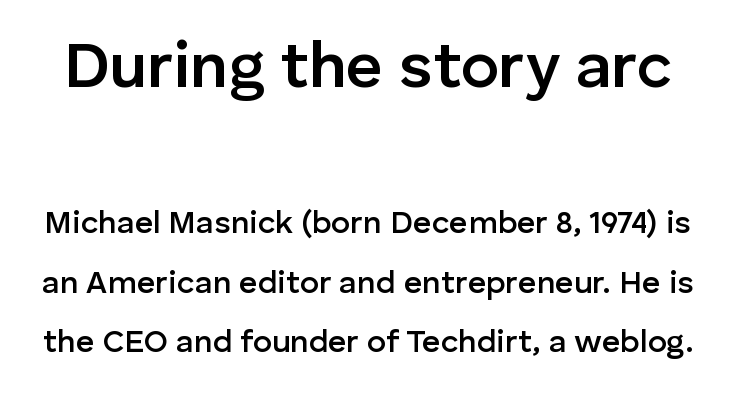
Does the weight exceed regular? Yes, but only to semibold. The letters stand straight up with perfectly vertical stems. Decoration check: the copy has no underline. This rendering employs a face without finishing strokes, i.e., a sans-serif. Honestly, the letter spacing is just normal — you wouldn't notice it. The passage shown begins with its larger block and ends with its smaller one.
